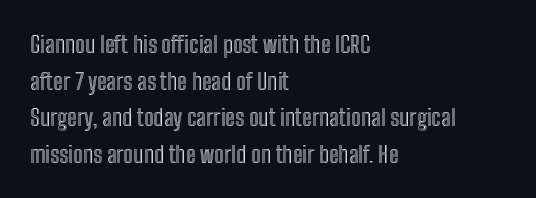
Q: Is the text italic (slanted)? A: No, it is upright.
Q: Is the text underlined? A: No.
Q: How is the paragraph aligned? A: Left-aligned.
Q: Is the spacing between letters normal or unusually wide? A: Normal.
Q: Is the spacing between lines tight, normal or loose? A: Normal.
